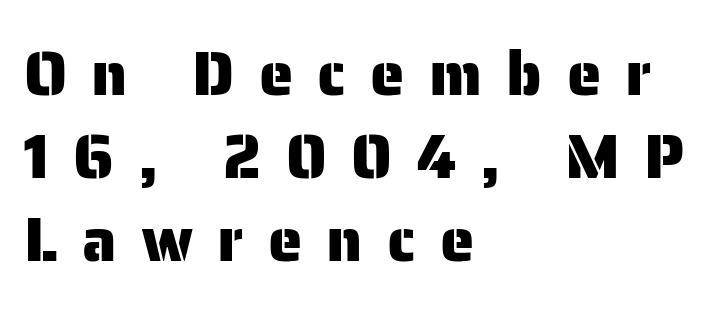
Posture: upright roman. This sample keeps an unexceptional amount of space between lines. Each row of text sits above clean, open space. Is this a fixed-width face? No — the glyphs have proportional, varying widths. Short and long lines alike share a common starting point at left. Compared with typical body copy, the letter spacing here is much looser.
